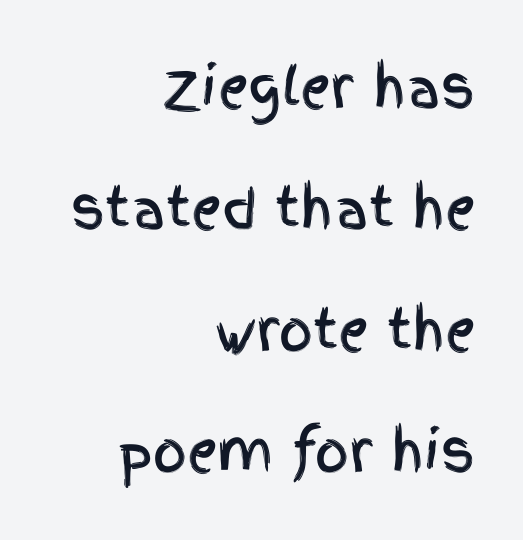
{"serif": "no", "italic": "no", "width": "condensed", "x_height": "large", "monospaced": "no", "underline": "no", "align": "right", "line_spacing": "loose", "line_spacing_ratio": 2.29, "letter_spacing": "normal", "letter_spacing_em": 0.0, "glyph_px": 53}
